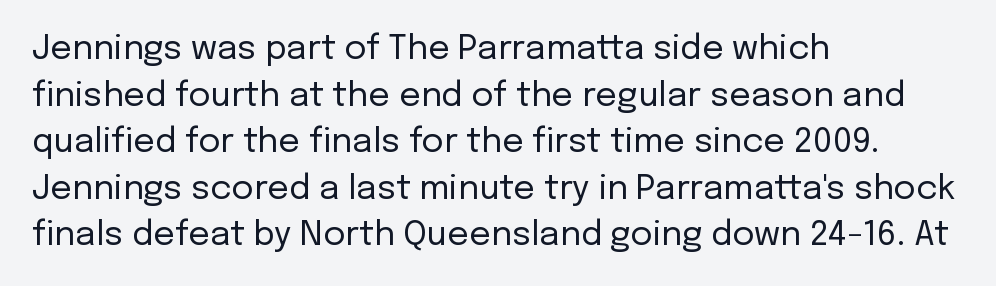
The image shows 34 px regular-weight sans-serif type, upright; set left-aligned, normal line spacing (1.37x), normal letter spacing, not underlined; low stroke contrast and a medium x-height.
